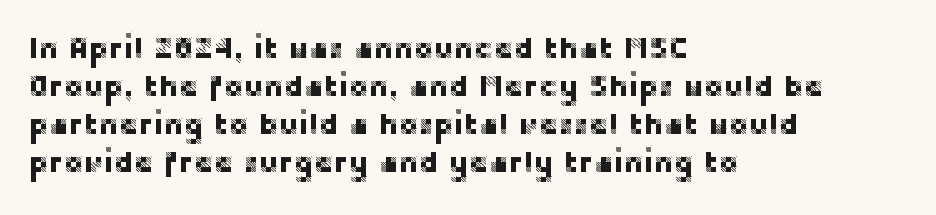
Q: Is the text italic (slanted)? A: No, it is upright.
Q: Is the typeface a serif or a sans-serif typeface? A: Sans-serif.
Q: Is the text underlined? A: No.
Q: How is the paragraph aligned? A: Left-aligned.
Q: Is the spacing between letters normal or unusually wide? A: Normal.
Q: Is the spacing between lines tight, normal or loose? A: Normal.
Q: Width (condensed, normal, or wide)? A: Normal.
Q: Stroke contrast? A: Low.
Q: x-height? A: Large.
Q: Monospaced? A: No.
